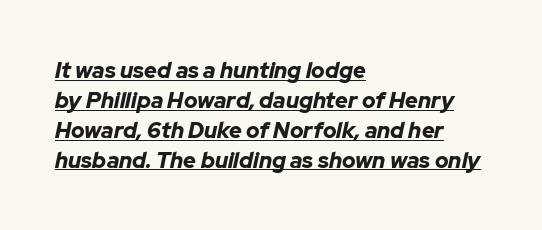
The image shows 22 px bold type, italic (leaning right); set left-aligned, normal line spacing (1.36x), normal letter spacing, underlined.
